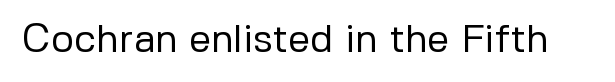
A typesetter would mark this as roman, not italic. The glyphs are unaccompanied by any horizontal stroke below them. The weight tops out at a normal text grade. Here the glyphs are tracked normally, forming tight word shapes. Letterform terminals end flat and unadorned throughout the passage.
